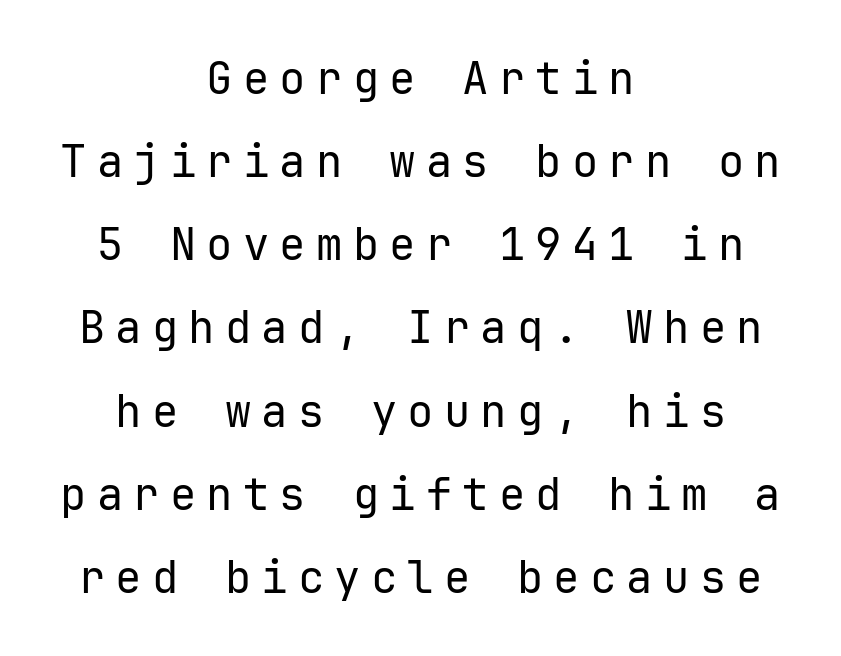
Q: Is the text bold? A: No.
Q: Is the text italic (slanted)? A: No, it is upright.
Q: Is the typeface a serif or a sans-serif typeface? A: Sans-serif.
Q: Is the text underlined? A: No.
Q: How is the paragraph aligned? A: Centered.
Q: Is the spacing between letters normal or unusually wide? A: Unusually wide.
Q: Width (condensed, normal, or wide)? A: Normal.
Q: Stroke contrast? A: Low.
Q: x-height? A: Medium.
Q: Monospaced? A: Yes.
